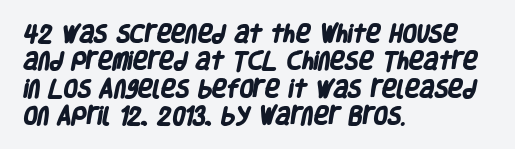
{"bold": "yes", "underline": "no", "align": "left", "line_spacing": "normal", "line_spacing_ratio": 1.37, "letter_spacing": "normal", "letter_spacing_em": 0.0, "glyph_px": 20}
